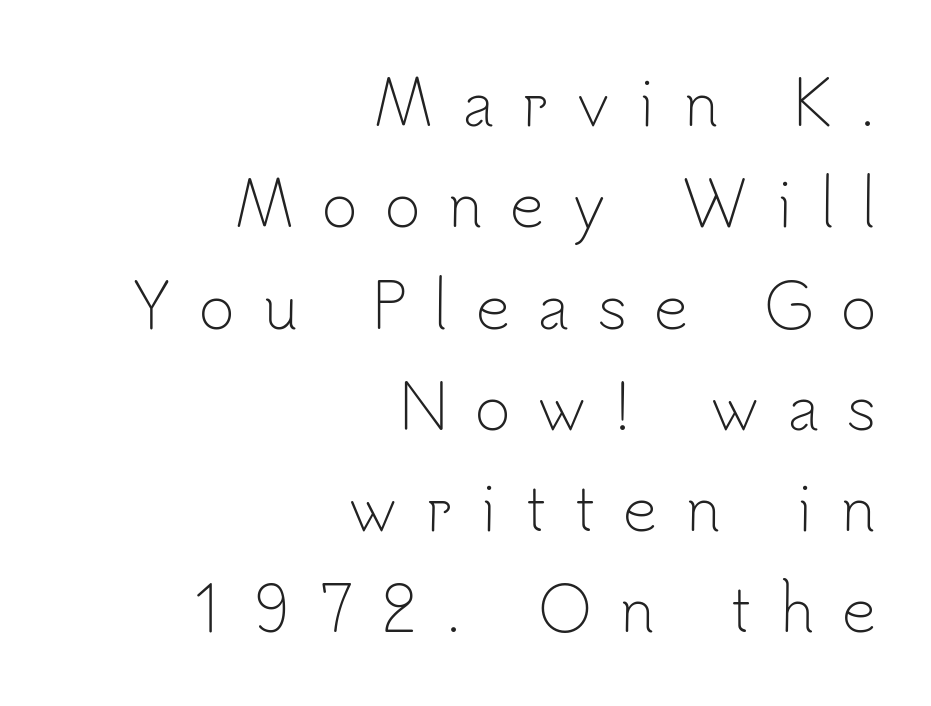
{"serif": "no", "italic": "no", "bold": "no", "weight": "light", "width": "normal", "stroke_contrast": "low", "x_height": "small", "monospaced": "no", "underline": "no", "align": "right", "line_spacing": "normal", "line_spacing_ratio": 1.66, "letter_spacing": "wide", "letter_spacing_em": 0.45, "glyph_px": 61}
